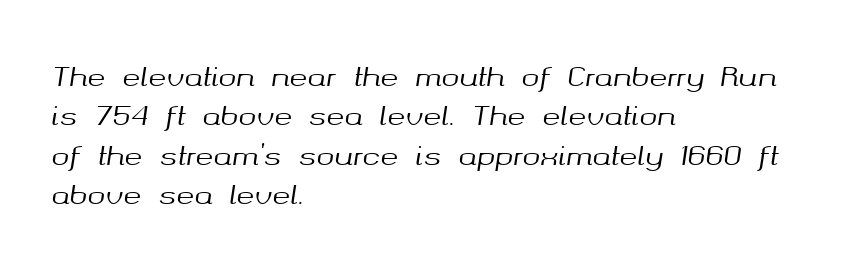
Q: Is the text italic (slanted)? A: Yes, it leans right by about 8 degrees.
Q: Is the text underlined? A: No.
Q: How is the paragraph aligned? A: Left-aligned.
Q: Is the spacing between letters normal or unusually wide? A: Normal.
Q: Is the spacing between lines tight, normal or loose? A: Normal.
